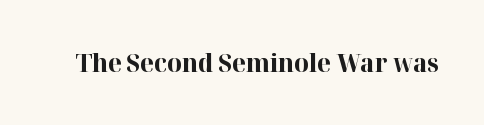
Q: Is the text bold? A: Yes.
Q: Is the text italic (slanted)? A: No, it is upright.
Q: Is the text underlined? A: No.
Q: Is the spacing between letters normal or unusually wide? A: Normal.
